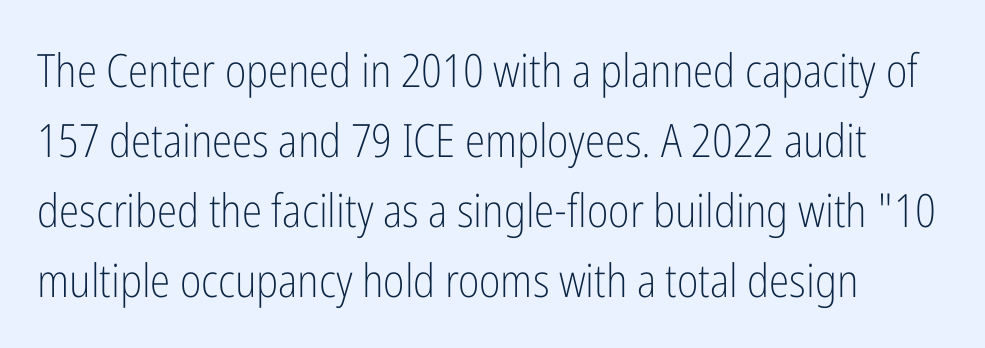
{"serif": "no", "italic": "no", "bold": "no", "weight": "light", "width": "condensed", "stroke_contrast": "low", "x_height": "medium", "monospaced": "no", "underline": "no", "line_spacing": "normal", "line_spacing_ratio": 1.52, "letter_spacing": "normal", "letter_spacing_em": 0.0, "glyph_px": 46}
